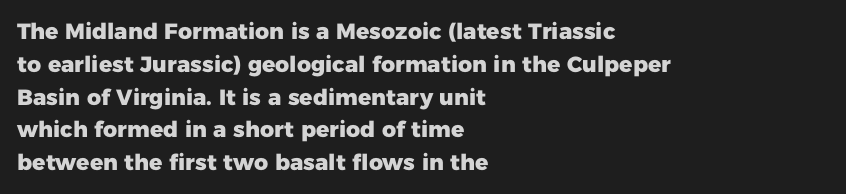
Q: Is the text bold? A: Yes.
Q: Is the text italic (slanted)? A: No, it is upright.
Q: Is the text underlined? A: No.
Q: How is the paragraph aligned? A: Left-aligned.
Q: Is the spacing between letters normal or unusually wide? A: Normal.
Q: Is the spacing between lines tight, normal or loose? A: Normal.
